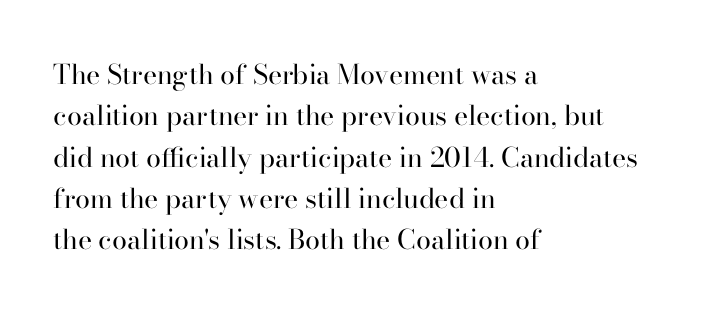
The image shows 27 px text type, upright; set left-aligned, normal line spacing (1.53x), normal letter spacing, not underlined.
